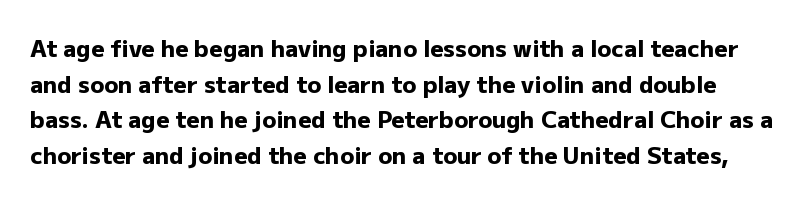
Anything drawn beneath the words? Only blank space. Caption: bold face, heavy strokes. These lines sit exactly where default settings would place them. In terms of posture, this sample is upright. Here the glyphs are tracked normally, forming tight word shapes.
